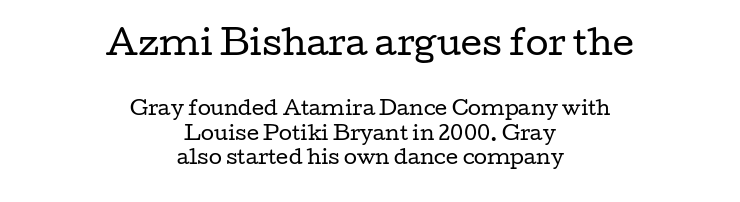
{"serif": "yes", "italic": "no", "bold": "no", "weight": "regular", "width": "wide", "stroke_contrast": "low", "x_height": "medium", "monospaced": "no", "underline": "no", "align": "center", "line_spacing": "normal", "line_spacing_ratio": 1.31, "letter_spacing": "normal", "letter_spacing_em": 0.0, "larger_block": "first", "size_ratio": 1.74, "glyph_px": 33}
